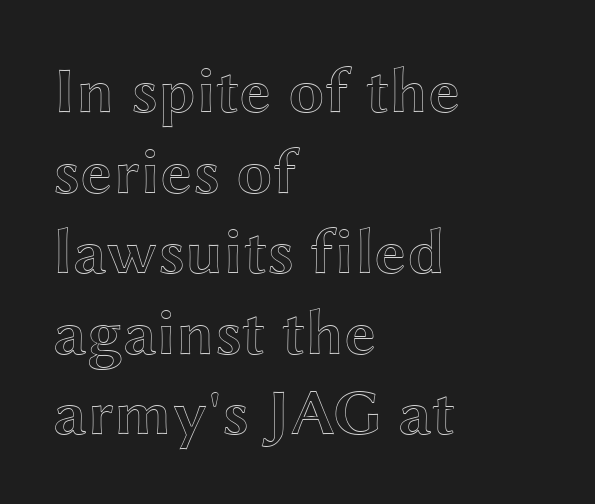
Q: Is the text italic (slanted)? A: No, it is upright.
Q: Is the text underlined? A: No.
Q: How is the paragraph aligned? A: Left-aligned.
Q: Is the spacing between letters normal or unusually wide? A: Normal.
Q: Width (condensed, normal, or wide)? A: Wide.
Q: x-height? A: Medium.
Q: Monospaced? A: No.
